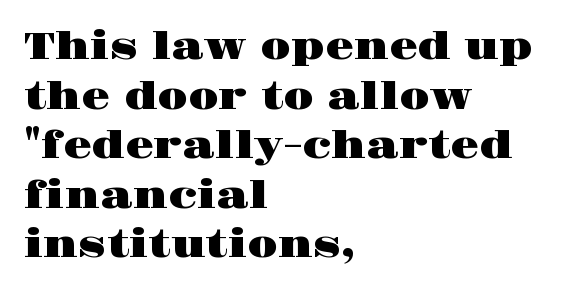
Q: Is the text italic (slanted)? A: No, it is upright.
Q: Is the typeface a serif or a sans-serif typeface? A: Serif.
Q: Is the text underlined? A: No.
Q: How is the paragraph aligned? A: Left-aligned.
Q: Is the spacing between letters normal or unusually wide? A: Normal.
Q: Is the spacing between lines tight, normal or loose? A: Normal.
Q: Width (condensed, normal, or wide)? A: Wide.
Q: Stroke contrast? A: High.
Q: x-height? A: Large.
Q: Monospaced? A: No.
